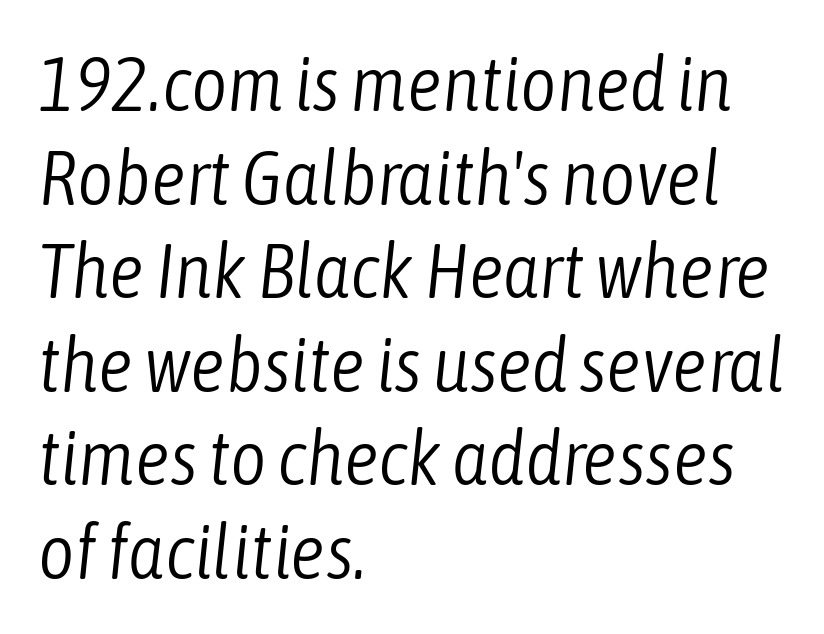
The rendering uses natural spacing where letterforms have individual widths. These lines are set flush left with a ragged right edge. Descenders hang freely into open space. Every character sits at an angle, as italics do.
